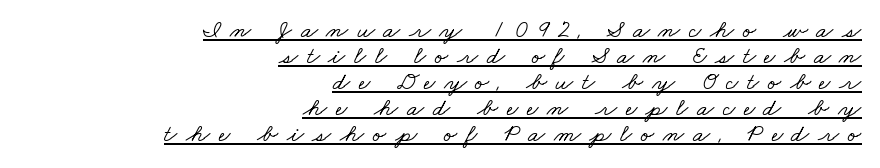
{"underline": "yes", "align": "right", "line_spacing": "tight", "line_spacing_ratio": 1.04, "letter_spacing": "wide", "letter_spacing_em": 0.34, "glyph_px": 25}
